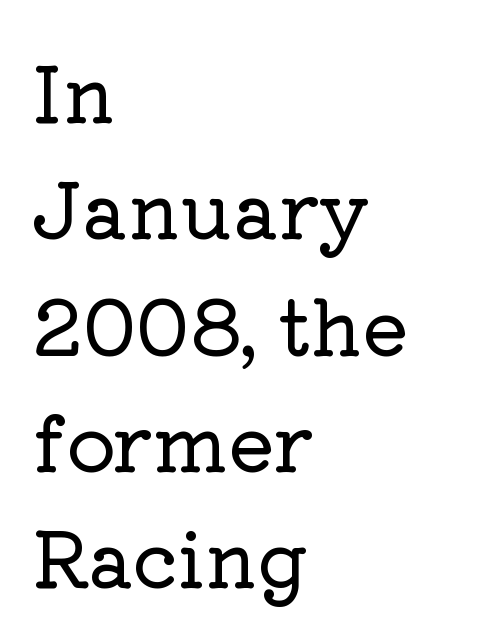
The image shows 77 px serif type, upright; set left-aligned, normal line spacing (1.51x), normal letter spacing, not underlined; low stroke contrast and a medium x-height.
